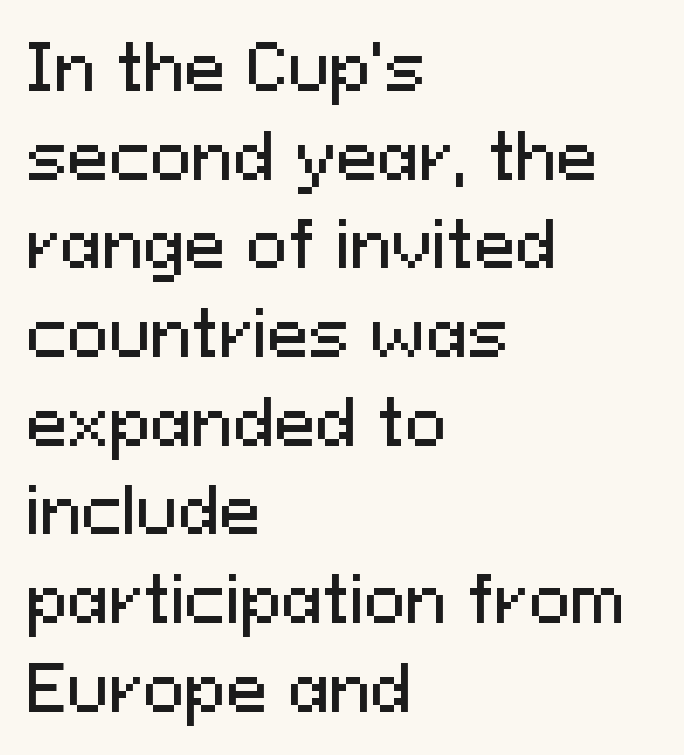
Lines of text with bare space underneath. Nope, no serifs anywhere on these letters. The typography opts for an upright posture over an oblique one. Whoever set this chose a conventional vertical rhythm. A typesetter would call this proportional, since set widths differ per character.
